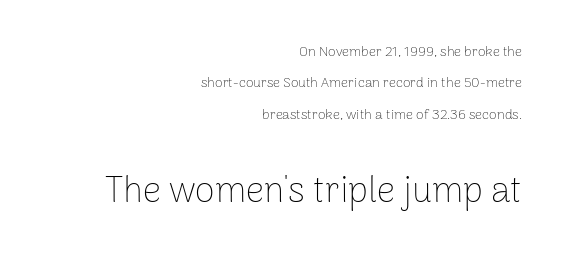
These lines were composed using upright roman letters. Baseline-to-baseline distance is far greater than the letter height. Counters stay open thanks to moderate or lighter strokes. A typesetter would label this face a sans. The lines are quadded right.
